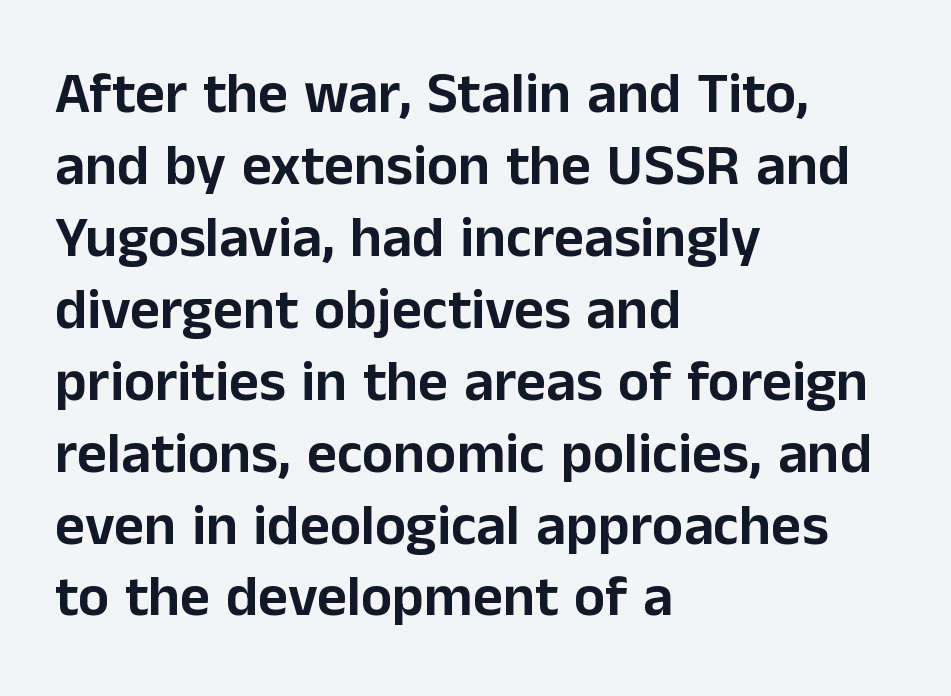
Q: Is the text italic (slanted)? A: No, it is upright.
Q: Is the typeface a serif or a sans-serif typeface? A: Sans-serif.
Q: Is the text underlined? A: No.
Q: How is the paragraph aligned? A: Left-aligned.
Q: Is the spacing between letters normal or unusually wide? A: Normal.
Q: Width (condensed, normal, or wide)? A: Normal.
Q: Stroke contrast? A: Low.
Q: x-height? A: Medium.
Q: Monospaced? A: No.
